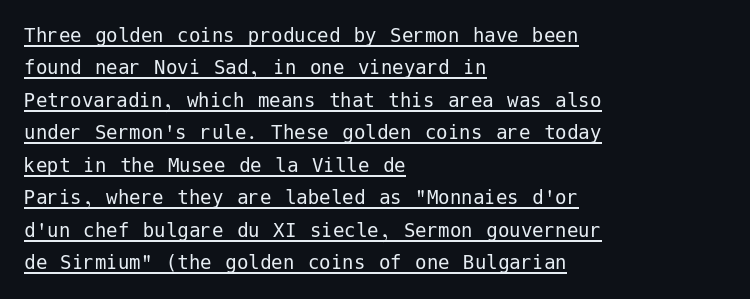
Q: Is the text bold? A: No.
Q: Is the text italic (slanted)? A: No, it is upright.
Q: Is the text underlined? A: Yes.
Q: How is the paragraph aligned? A: Left-aligned.
Q: Is the spacing between letters normal or unusually wide? A: Normal.
Q: Is the spacing between lines tight, normal or loose? A: Normal.
